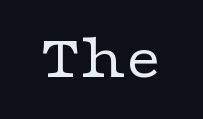
Look at the tracking — it's just the regular setting, nothing added. The letters advance in unequal steps, a hallmark of proportional type. The glyphs in this specimen are seriffed. Stems here are at most as thick as an everyday book face.
